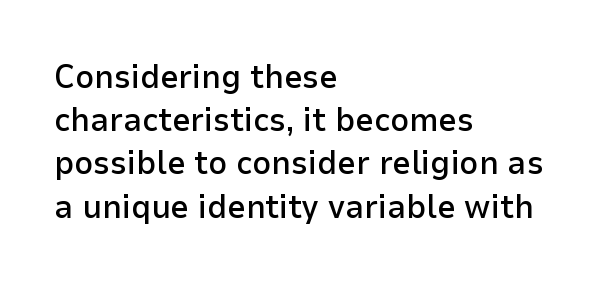
The image shows 33 px semibold sans-serif type, upright; set left-aligned, normal line spacing (1.31x), normal letter spacing, not underlined; low stroke contrast and a medium x-height.
